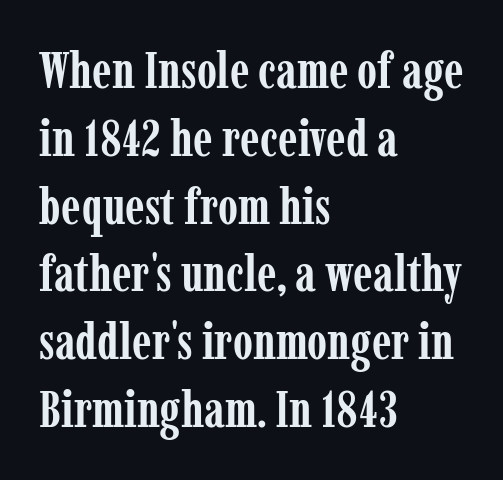
Q: Is the text bold? A: Yes.
Q: Is the text italic (slanted)? A: No, it is upright.
Q: Is the typeface a serif or a sans-serif typeface? A: Serif.
Q: Is the text underlined? A: No.
Q: How is the paragraph aligned? A: Left-aligned.
Q: Is the spacing between letters normal or unusually wide? A: Normal.
Q: Is the spacing between lines tight, normal or loose? A: Normal.
Q: Width (condensed, normal, or wide)? A: Condensed.
Q: Stroke contrast? A: Low.
Q: x-height? A: Medium.
Q: Monospaced? A: No.
